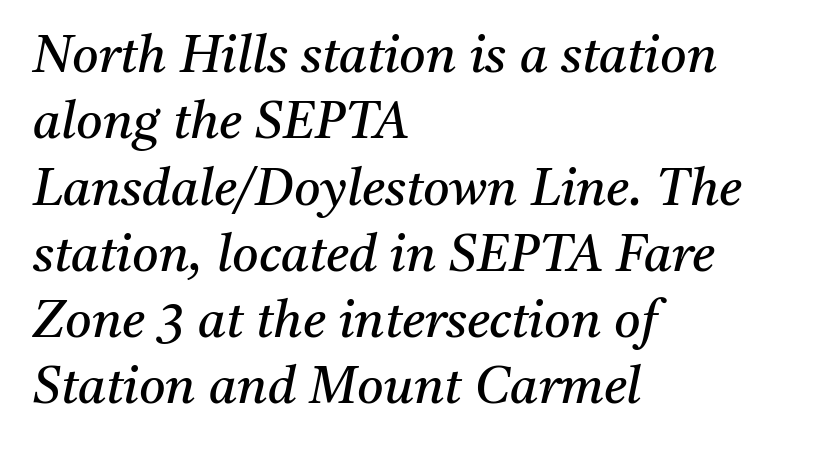
{"serif": "yes", "italic": "yes", "lean": "right", "slant_degrees": 11, "bold": "no", "weight": "regular", "width": "normal", "stroke_contrast": "medium", "x_height": "medium", "monospaced": "no", "underline": "no", "align": "left", "line_spacing": "normal", "line_spacing_ratio": 1.3, "letter_spacing": "normal", "letter_spacing_em": 0.0, "glyph_px": 51}
